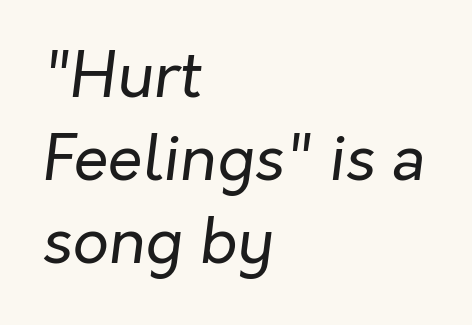
Each line starts at the same left margin while the right side varies. The face looks like a standard text weight, possibly lighter. Letters rest on an invisible, unmarked baseline. These lines were composed using italics.
